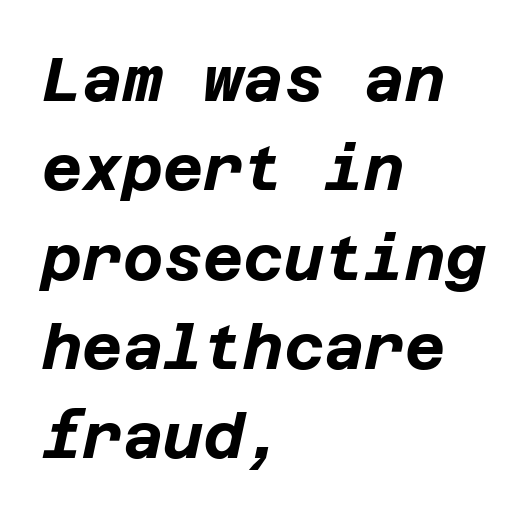
The image shows 62 px bold type, italic (leaning right); set left-aligned, normal line spacing (1.44x), normal letter spacing, not underlined; low stroke contrast and a large x-height.
